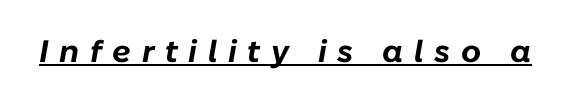
This sample uses expanded letter spacing, leaving extra air between glyphs. The axis of the letterforms is tilted away from vertical. Its strokes are broad and dark, the hallmark of bold type. Quick note: underline on. Do the characters align in a grid? No, the font is proportional.
